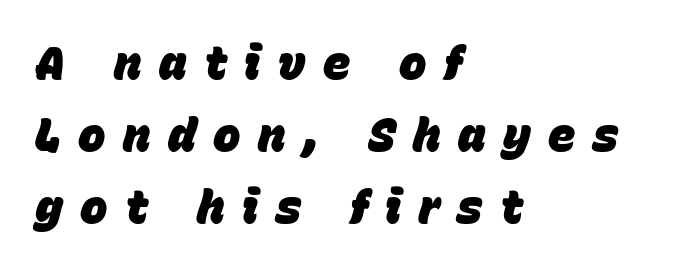
Q: Is the text bold? A: Yes.
Q: Is the text italic (slanted)? A: Yes, it leans right by about 15 degrees.
Q: Is the text underlined? A: No.
Q: How is the paragraph aligned? A: Left-aligned.
Q: Is the spacing between letters normal or unusually wide? A: Unusually wide.
Q: Is the spacing between lines tight, normal or loose? A: Normal.
Q: Width (condensed, normal, or wide)? A: Normal.
Q: Stroke contrast? A: Low.
Q: x-height? A: Large.
Q: Monospaced? A: No.
